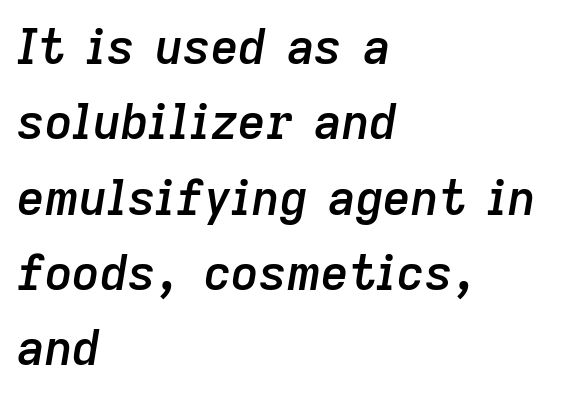
{"italic": "yes", "lean": "right", "slant_degrees": 9, "bold": "semi", "weight": "semibold", "width": "normal", "stroke_contrast": "low", "x_height": "medium", "monospaced": "no", "underline": "no", "align": "left", "line_spacing": "normal", "line_spacing_ratio": 1.57, "letter_spacing": "normal", "letter_spacing_em": 0.0, "glyph_px": 48}
